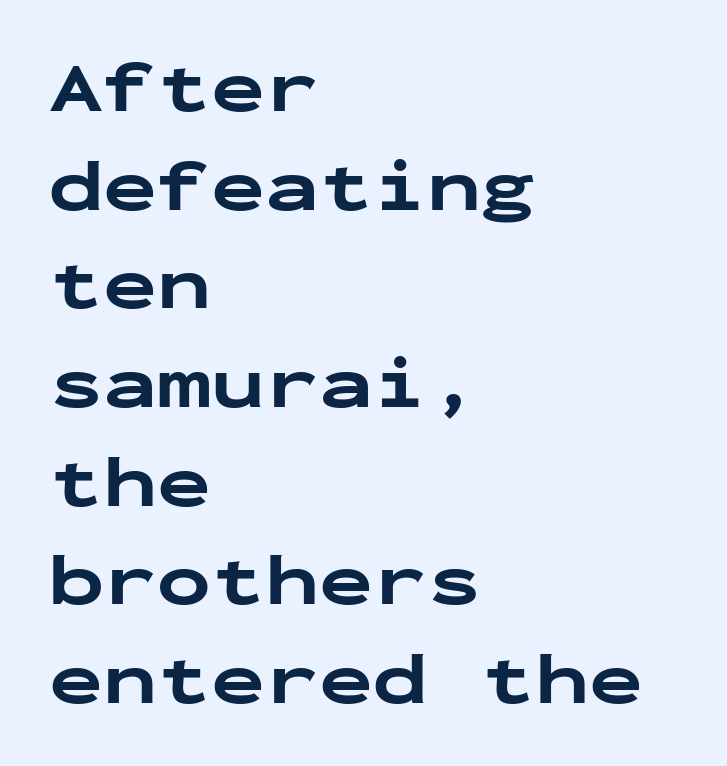
A typesetter would label this face a sans. Strokes here are thick enough to call this a true bold. The paragraph shown leans on its left margin. Do the letters lean? They stand straight. The area under the type is left untouched.
